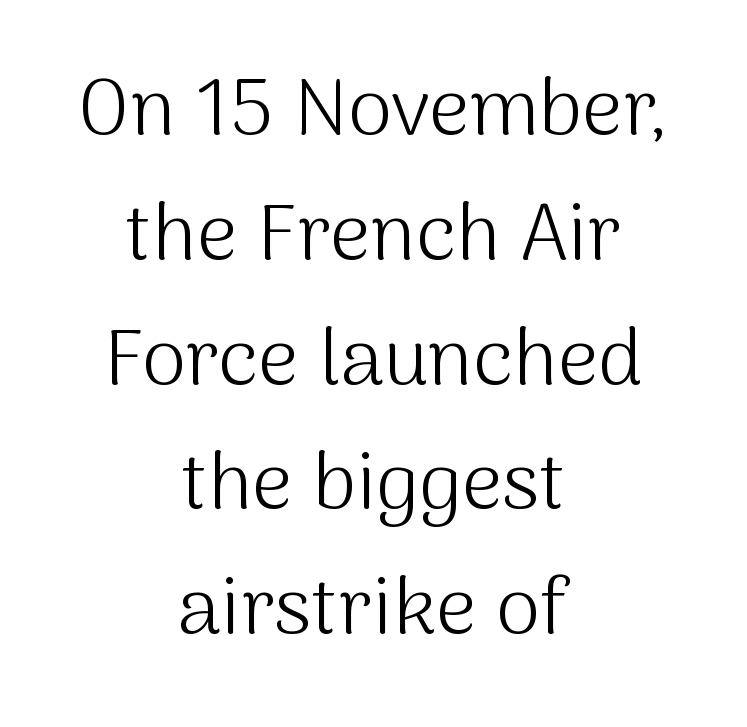
The image shows 80 px light sans-serif type, upright; set centered, normal line spacing (1.56x), normal letter spacing, not underlined; medium stroke contrast and a medium x-height.
